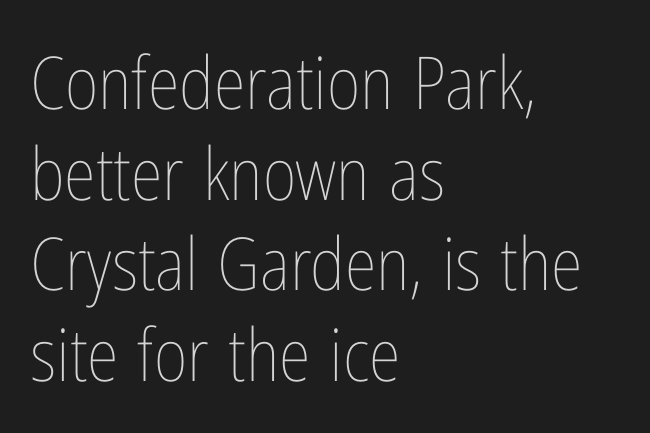
Q: Is the text bold? A: No.
Q: Is the text italic (slanted)? A: No, it is upright.
Q: Is the text underlined? A: No.
Q: How is the paragraph aligned? A: Left-aligned.
Q: Is the spacing between letters normal or unusually wide? A: Normal.
Q: Width (condensed, normal, or wide)? A: Condensed.
Q: Stroke contrast? A: Low.
Q: x-height? A: Medium.
Q: Monospaced? A: No.
